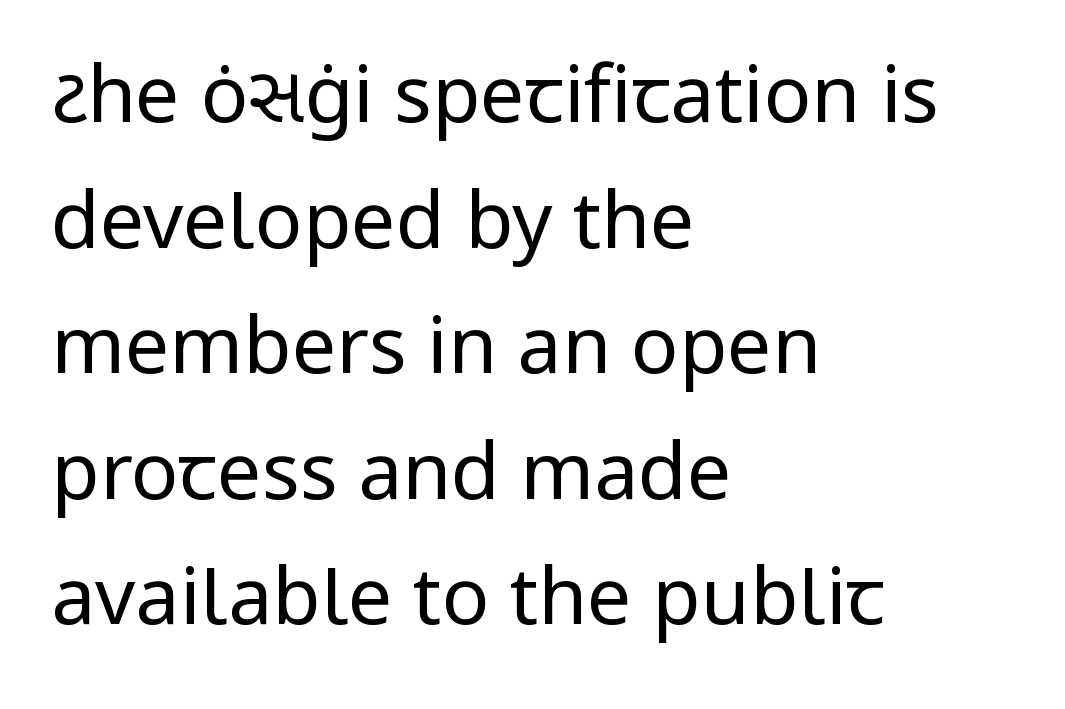
{"serif": "no", "italic": "no", "bold": "no", "weight": "regular", "width": "normal", "stroke_contrast": "low", "x_height": "medium", "monospaced": "no", "underline": "no", "align": "left", "line_spacing": "normal", "line_spacing_ratio": 1.59, "letter_spacing": "normal", "letter_spacing_em": 0.0, "glyph_px": 79}
